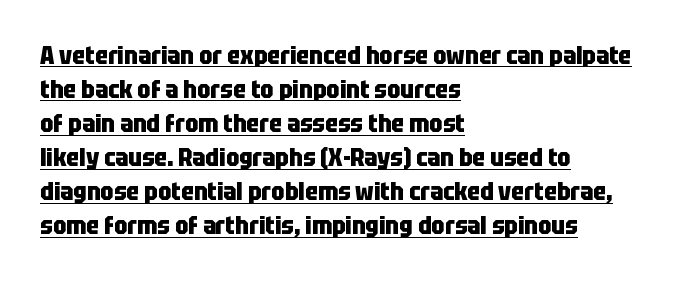
Q: Is the text bold? A: Yes.
Q: Is the text italic (slanted)? A: No, it is upright.
Q: Is the text underlined? A: Yes.
Q: How is the paragraph aligned? A: Left-aligned.
Q: Is the spacing between letters normal or unusually wide? A: Normal.
Q: Is the spacing between lines tight, normal or loose? A: Normal.
